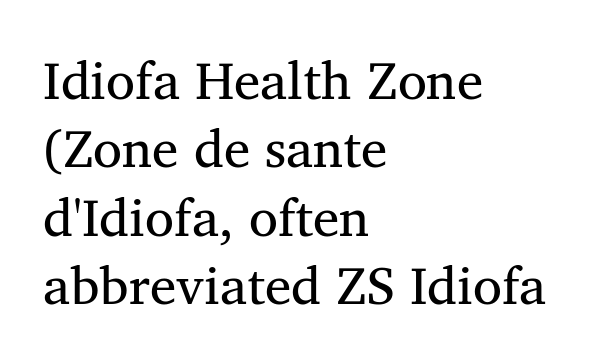
The image shows 53 px regular-weight serif type; set left-aligned, normal line spacing (1.29x), normal letter spacing, not underlined; medium stroke contrast and a medium x-height.
